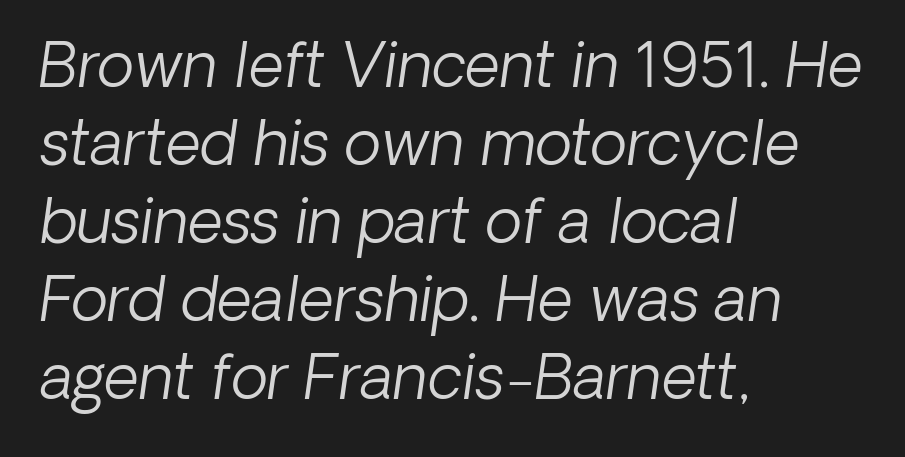
Q: Is the text bold? A: No.
Q: Is the text italic (slanted)? A: Yes, it leans right by about 8 degrees.
Q: Is the text underlined? A: No.
Q: How is the paragraph aligned? A: Left-aligned.
Q: Is the spacing between letters normal or unusually wide? A: Normal.
Q: Is the spacing between lines tight, normal or loose? A: Normal.
Q: Width (condensed, normal, or wide)? A: Normal.
Q: Stroke contrast? A: Low.
Q: x-height? A: Medium.
Q: Monospaced? A: No.
